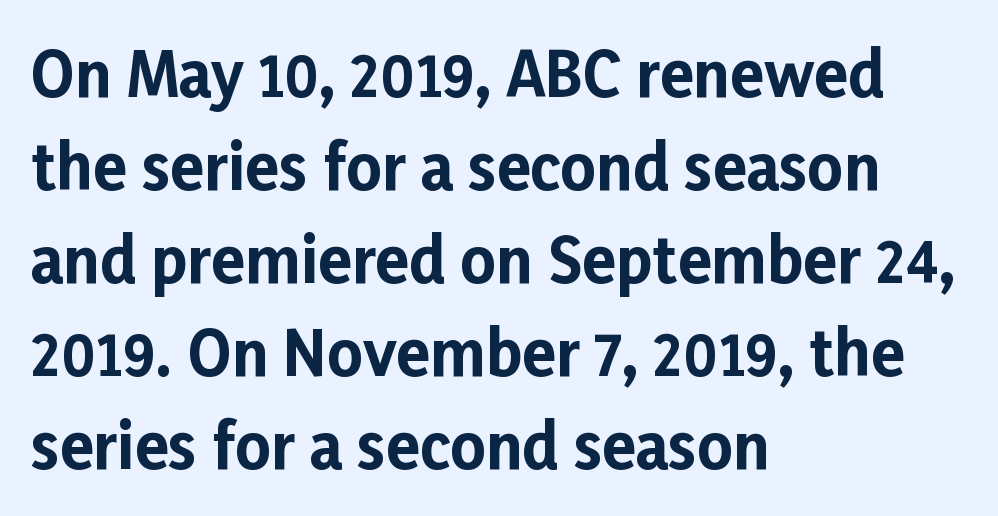
The rendering uses natural spacing where letterforms have individual widths. Each word holds together tightly as a unit, with standard inter-letter gaps. Notice how descenders clear the ascenders below comfortably — that's standard leading. Rule under the text: the space is simply empty. Bold? Absolutely — the strokes are thick and heavy.
